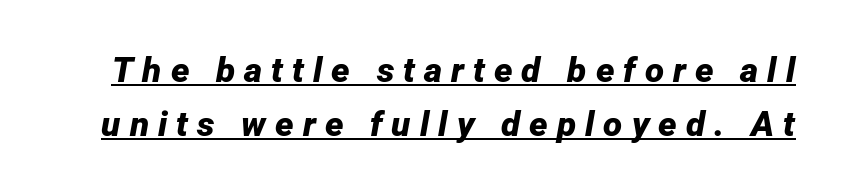
Q: Is the text bold? A: Yes.
Q: Is the text italic (slanted)? A: Yes, it leans right by about 12 degrees.
Q: Is the text underlined? A: Yes.
Q: Is the spacing between letters normal or unusually wide? A: Unusually wide.
Q: Is the spacing between lines tight, normal or loose? A: Normal.
Q: Width (condensed, normal, or wide)? A: Normal.
Q: Stroke contrast? A: Low.
Q: x-height? A: Medium.
Q: Monospaced? A: No.
